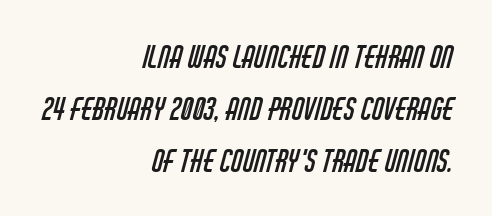
Q: Is the text bold? A: No.
Q: Is the typeface a serif or a sans-serif typeface? A: Sans-serif.
Q: Is the text underlined? A: No.
Q: How is the paragraph aligned? A: Right-aligned.
Q: Is the spacing between letters normal or unusually wide? A: Normal.
Q: Width (condensed, normal, or wide)? A: Condensed.
Q: Stroke contrast? A: Low.
Q: x-height? A: Large.
Q: Monospaced? A: No.
